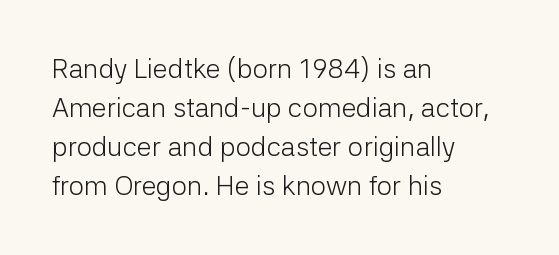
Q: Is the text bold? A: No.
Q: Is the text italic (slanted)? A: No, it is upright.
Q: Is the text underlined? A: No.
Q: How is the paragraph aligned? A: Left-aligned.
Q: Is the spacing between letters normal or unusually wide? A: Normal.
Q: Is the spacing between lines tight, normal or loose? A: Normal.
